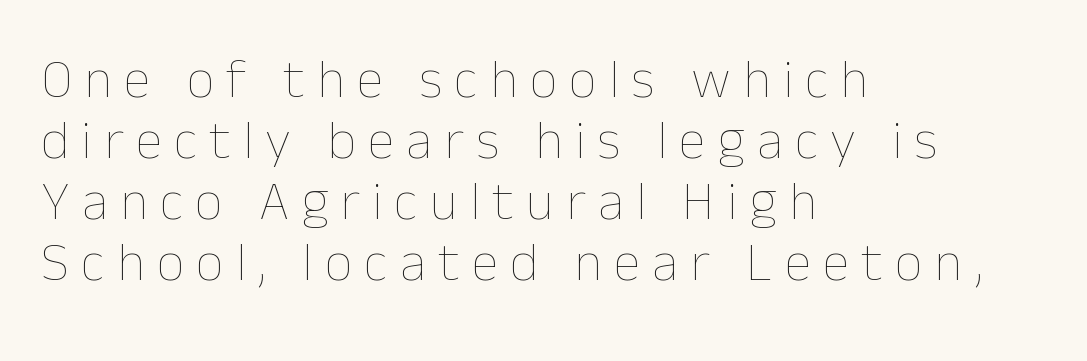
The type is letterspaced generously, with wide tracking. One-word summary of the alignment: left. This is roman type, the default non-slanted kind. The letters advance in unequal steps, a hallmark of proportional type. Summary of vertical rhythm: compact, with narrow interline spacing.
